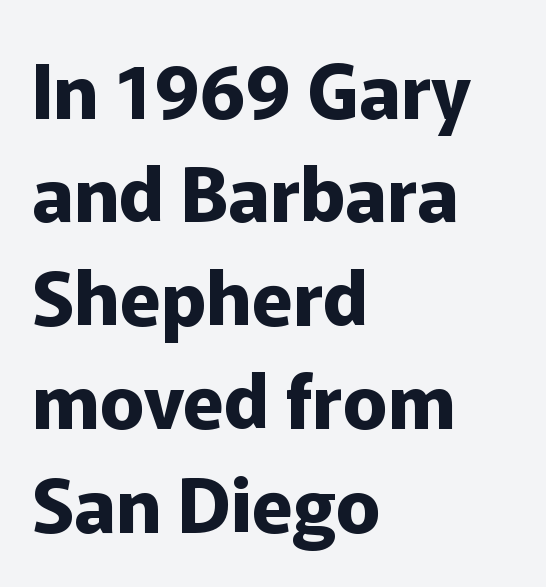
In terms of weight, the rendering is a true, heavy bold. Successive baselines arrive at the customary interval. A classic flush-left, rag-right setting is used for this passage. Stroke terminals: plain, sans-serif. This sample uses plain, unmodified letter spacing. Character widths vary here, with narrow letters taking less room than wide ones.
